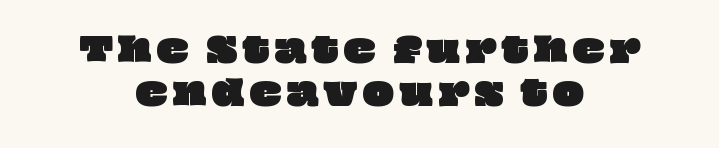
{"width": "wide", "stroke_contrast": "low", "x_height": "large", "monospaced": "no", "underline": "no", "align": "center", "line_spacing": "normal", "line_spacing_ratio": 1.29, "glyph_px": 33}
